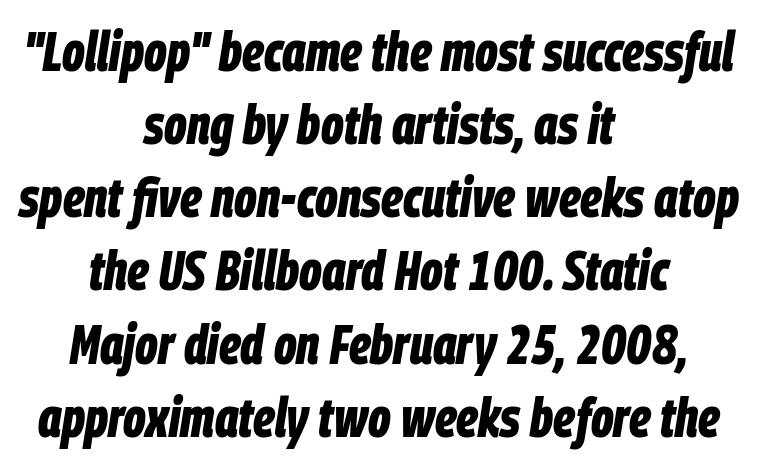
Q: Is the text bold? A: Yes.
Q: Is the text italic (slanted)? A: Yes, it leans right by about 9 degrees.
Q: Is the text underlined? A: No.
Q: How is the paragraph aligned? A: Centered.
Q: Is the spacing between letters normal or unusually wide? A: Normal.
Q: Is the spacing between lines tight, normal or loose? A: Normal.
Q: Width (condensed, normal, or wide)? A: Condensed.
Q: Stroke contrast? A: Low.
Q: x-height? A: Large.
Q: Monospaced? A: No.
